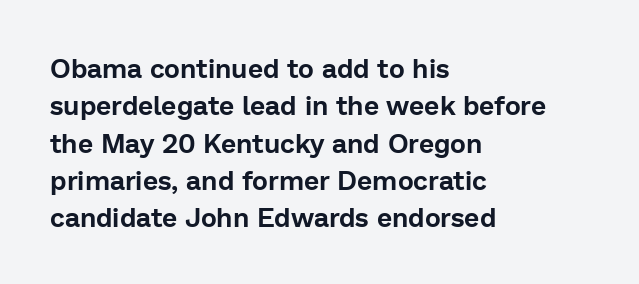
{"italic": "no", "underline": "no", "align": "left", "line_spacing": "normal", "line_spacing_ratio": 1.38, "letter_spacing": "normal", "letter_spacing_em": 0.0, "glyph_px": 27}
